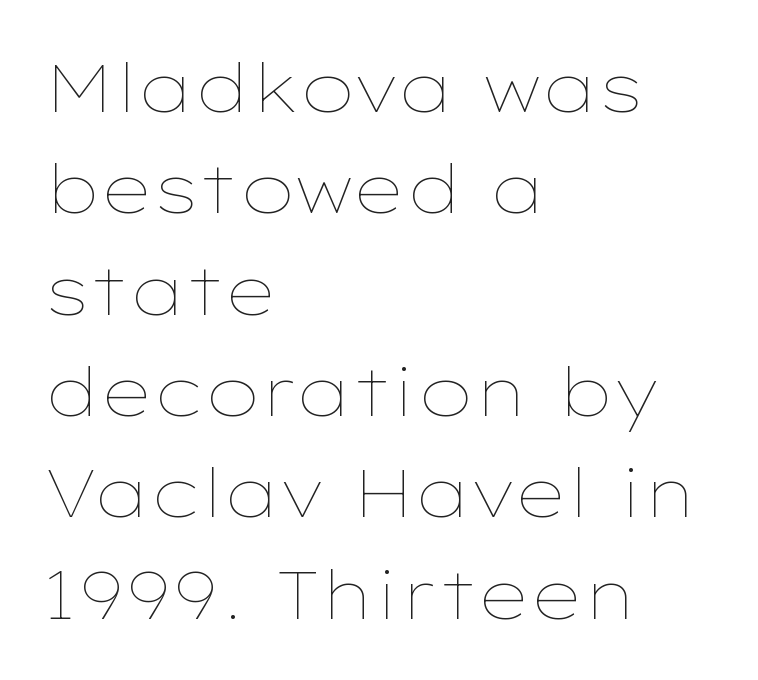
These lines sit exactly where default settings would place them. The lettering holds an erect, upright posture throughout. Letter spacing: default. The foot of each line stays bare and open. Spacing verdict: proportional, widths tailored to each character.
